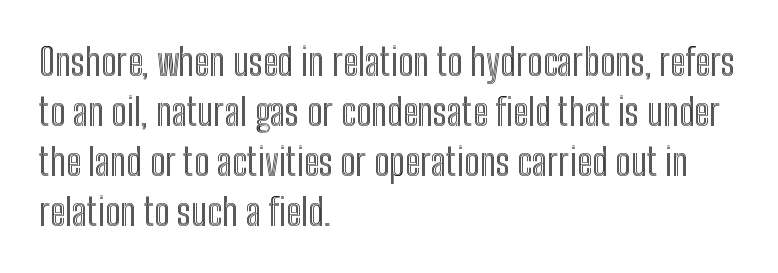
{"italic": "no", "width": "condensed", "x_height": "medium", "monospaced": "no", "underline": "no", "align": "left", "line_spacing": "normal", "line_spacing_ratio": 1.35, "letter_spacing": "normal", "letter_spacing_em": 0.0, "glyph_px": 37}
